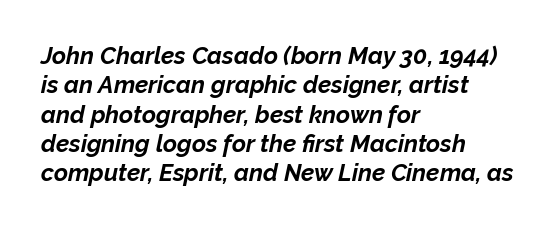
Q: Is the text bold? A: Yes.
Q: Is the text italic (slanted)? A: Yes, it leans right by about 12 degrees.
Q: Is the text underlined? A: No.
Q: How is the paragraph aligned? A: Left-aligned.
Q: Is the spacing between letters normal or unusually wide? A: Normal.
